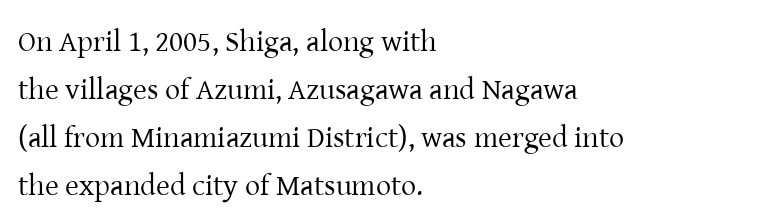
The image shows 30 px regular-weight serif type, upright; set left-aligned, normal line spacing (1.6x), normal letter spacing, not underlined; low stroke contrast and a medium x-height.
